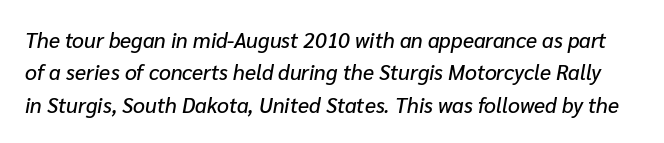
There is no visible air inserted between adjacent glyphs. The space between consecutive lines is moderate. The whole block is typeset with a tilt. Only glyphs here, with clear space below each row.
